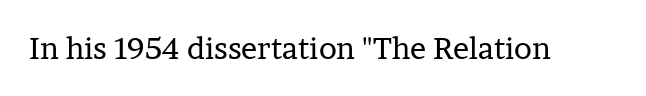
The image shows 30 px regular-weight serif type, upright; set normal letter spacing, not underlined; low stroke contrast and a medium x-height.
